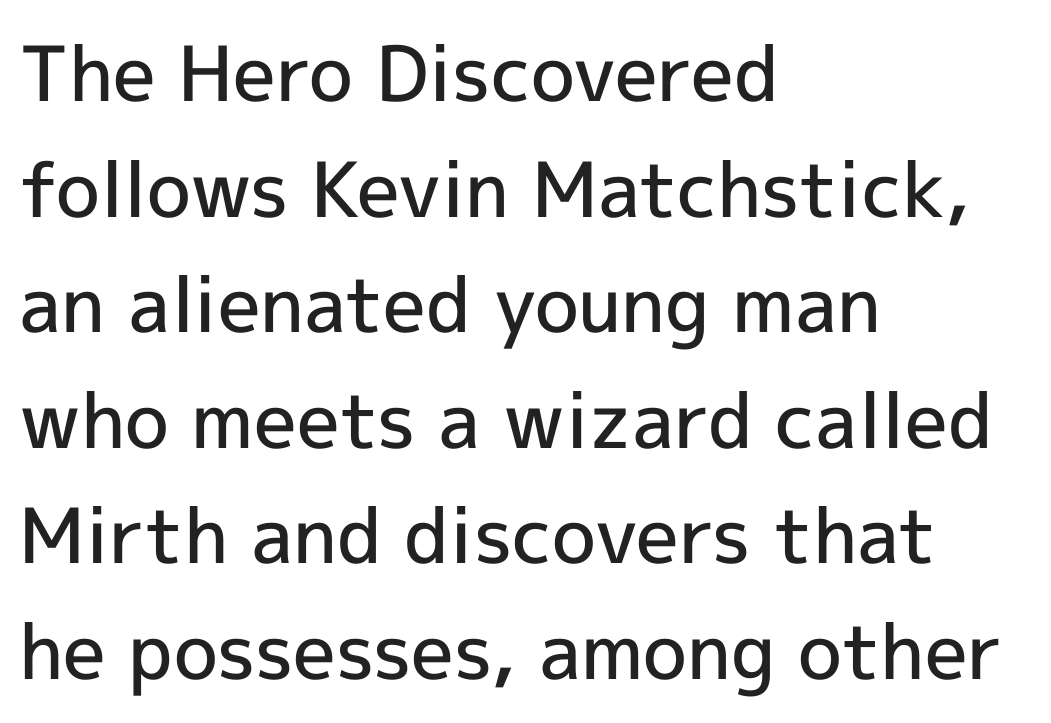
The image shows 76 px semibold sans-serif type, upright; set left-aligned, normal line spacing (1.52x), normal letter spacing, not underlined; a medium x-height.
